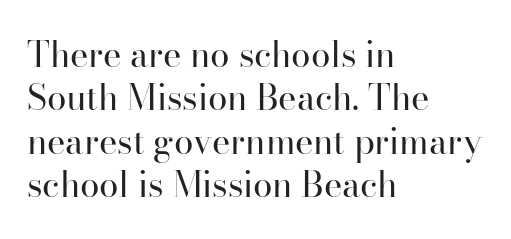
{"serif": "yes", "italic": "no", "bold": "no", "weight": "regular", "width": "normal", "stroke_contrast": "high", "x_height": "small", "monospaced": "no", "underline": "no", "align": "left", "line_spacing_ratio": 1.24, "letter_spacing": "normal", "letter_spacing_em": 0.0, "glyph_px": 35}
